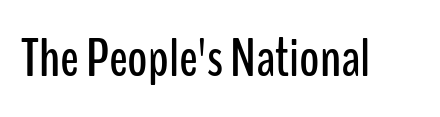
Q: Is the text italic (slanted)? A: No, it is upright.
Q: Is the typeface a serif or a sans-serif typeface? A: Sans-serif.
Q: Is the text underlined? A: No.
Q: Is the spacing between letters normal or unusually wide? A: Normal.
Q: Width (condensed, normal, or wide)? A: Condensed.
Q: Stroke contrast? A: Low.
Q: x-height? A: Medium.
Q: Monospaced? A: No.
